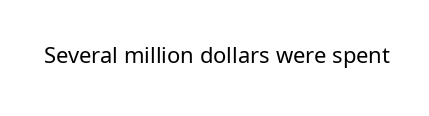
The space directly below the letters is spotless. Quick note: not italic, upright. The line texture is even and compact thanks to regular tracking. These glyphs show unthickened strokes, regular width or finer.
